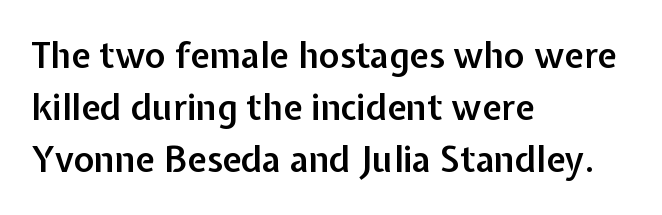
Firm but not heavy-handed strokes: this text is semibold. The font's upright variant was chosen for this text. These lines are rendered in a variable-pitch font. Each line starts at the same left margin while the right side varies. Regarding leading, the lines here are spaced in the standard way. The characters display no serif detailing; their extremities are plain.
